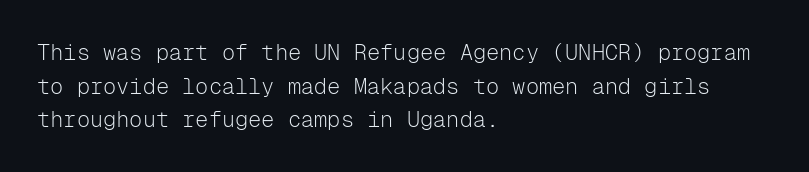
Q: Is the text bold? A: No.
Q: Is the text italic (slanted)? A: No, it is upright.
Q: Is the text underlined? A: No.
Q: How is the paragraph aligned? A: Left-aligned.
Q: Is the spacing between letters normal or unusually wide? A: Normal.
Q: Is the spacing between lines tight, normal or loose? A: Normal.
